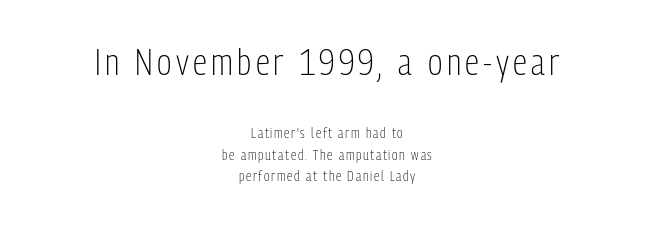
The image shows 36 px light, condensed sans-serif type, upright; set centered, normal line spacing (1.54x), not underlined; the first (top) block is 2.57x larger; low stroke contrast and a medium x-height.
